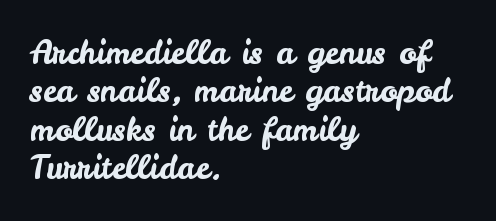
The image shows 32 px sans-serif type; set left-aligned, line spacing 1.2x, normal letter spacing, not underlined; low stroke contrast and a small x-height.
